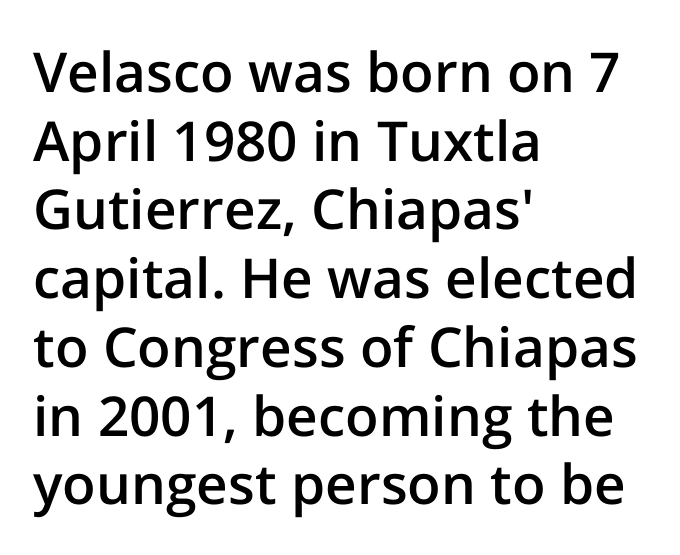
{"serif": "no", "italic": "no", "bold": "semi", "weight": "semibold", "width": "normal", "stroke_contrast": "low", "x_height": "medium", "monospaced": "no", "underline": "no", "align": "left", "line_spacing": "normal", "line_spacing_ratio": 1.25, "letter_spacing": "normal", "letter_spacing_em": 0.0, "glyph_px": 55}
